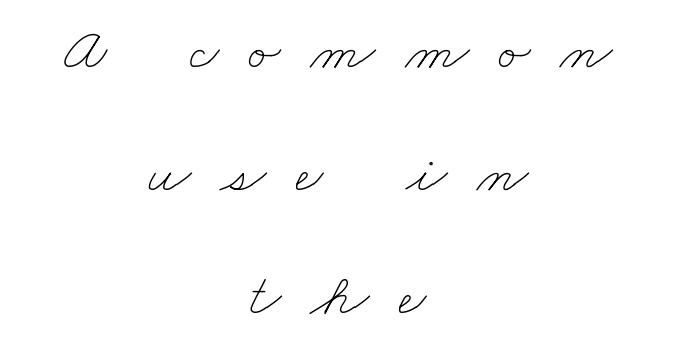
{"bold": "no", "weight": "thin", "width": "wide", "stroke_contrast": "low", "x_height": "small", "monospaced": "no", "underline": "no", "align": "center", "line_spacing": "loose", "line_spacing_ratio": 2.05, "letter_spacing": "wide", "letter_spacing_em": 0.49, "glyph_px": 60}
